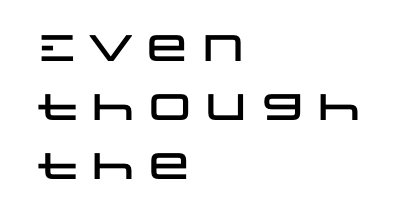
{"serif": "no", "italic": "no", "width": "wide", "stroke_contrast": "low", "x_height": "large", "monospaced": "no", "underline": "no", "align": "left", "line_spacing": "normal", "line_spacing_ratio": 1.59, "letter_spacing": "normal", "letter_spacing_em": 0.0, "glyph_px": 37}
